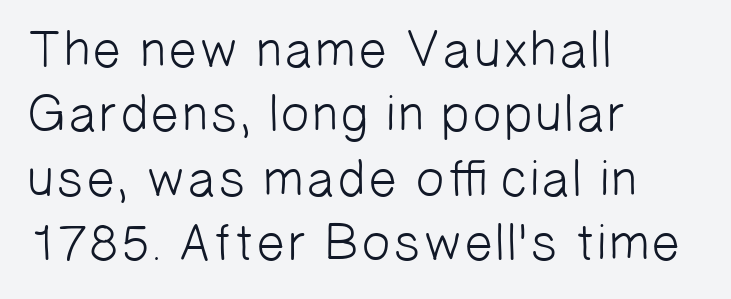
The image shows 52 px light sans-serif type; set left-aligned, line spacing 1.24x, normal letter spacing, not underlined; low stroke contrast and a medium x-height.
